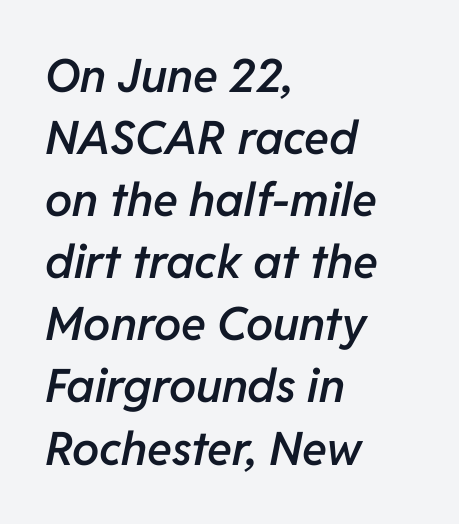
The image shows 46 px semibold type, italic (leaning right); set left-aligned, normal line spacing (1.35x), normal letter spacing, not underlined; low stroke contrast and a medium x-height.
